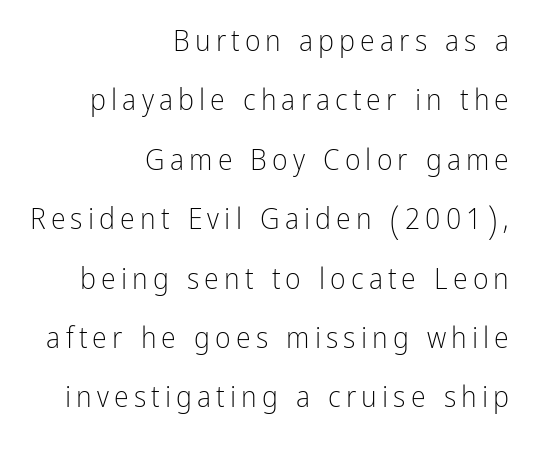
{"serif": "no", "italic": "no", "bold": "no", "weight": "light", "width": "condensed", "stroke_contrast": "low", "x_height": "medium", "monospaced": "no", "underline": "no", "align": "right", "line_spacing": "loose", "line_spacing_ratio": 1.98, "glyph_px": 30}
